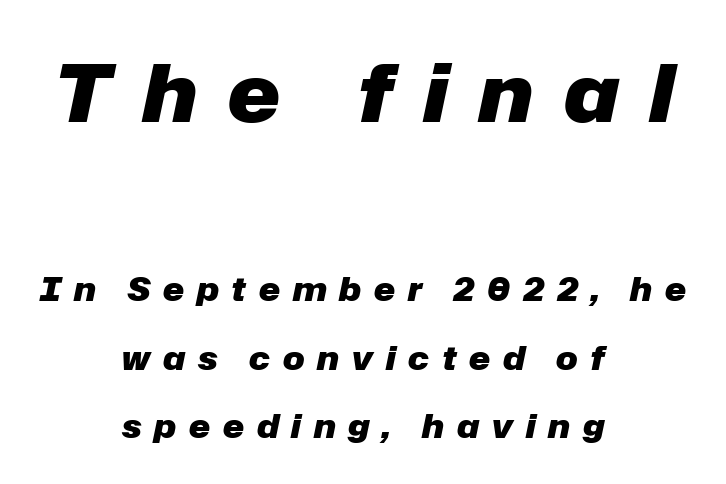
The first block has been scaled up relative to the second. There's an unmistakable incline to the writing here. This sample trades compactness for vertical openness between lines. Varying glyph widths throughout — classic text-font behaviour.
